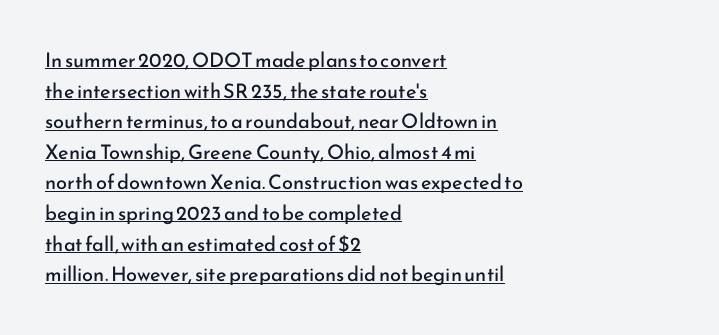
{"italic": "no", "bold": "no", "underline": "yes", "align": "left", "line_spacing": "normal", "line_spacing_ratio": 1.53, "letter_spacing": "normal", "letter_spacing_em": 0.0, "glyph_px": 20}
